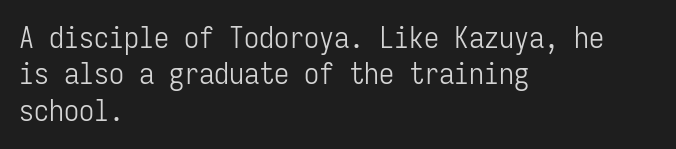
The image shows 30 px light, condensed sans-serif type, upright, monospaced; set left-aligned, line spacing 1.21x, normal letter spacing, not underlined; low stroke contrast and a medium x-height.
